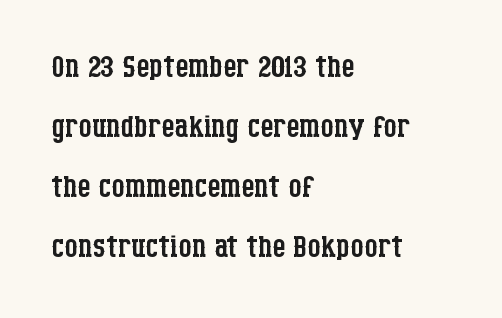
The passage shown stacks its lines at a standard gap. The text block is weighted toward the left margin, trailing off unevenly rightward. This is the regular roman posture of the typeface. Inter-character spacing is left at the font's built-in metrics.
